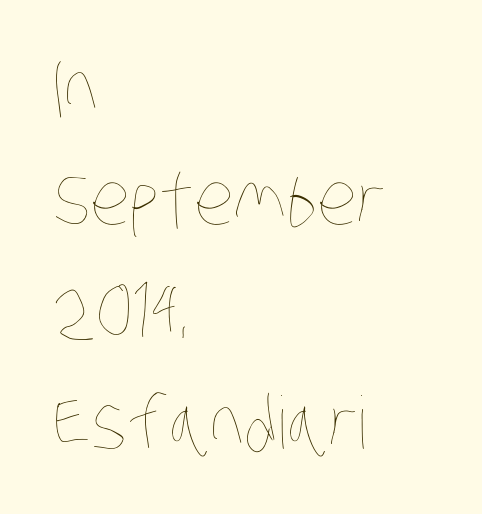
{"bold": "no", "weight": "thin", "width": "condensed", "stroke_contrast": "low", "x_height": "large", "monospaced": "no", "underline": "no", "align": "left", "line_spacing": "normal", "line_spacing_ratio": 1.55, "letter_spacing": "normal", "letter_spacing_em": 0.0, "glyph_px": 72}
